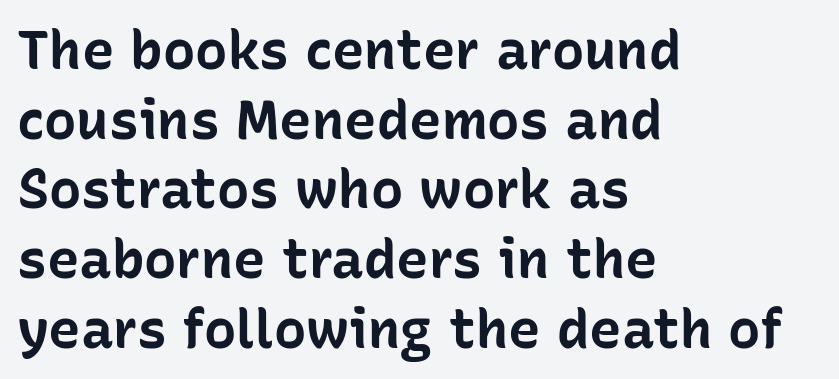
Words float on clear page, feet unadorned. The designer went with a sans here, leaving each stem footless. Summary of weight: heavy, a full bold. Compared with a centered layout, this one pins lines to the left instead.
